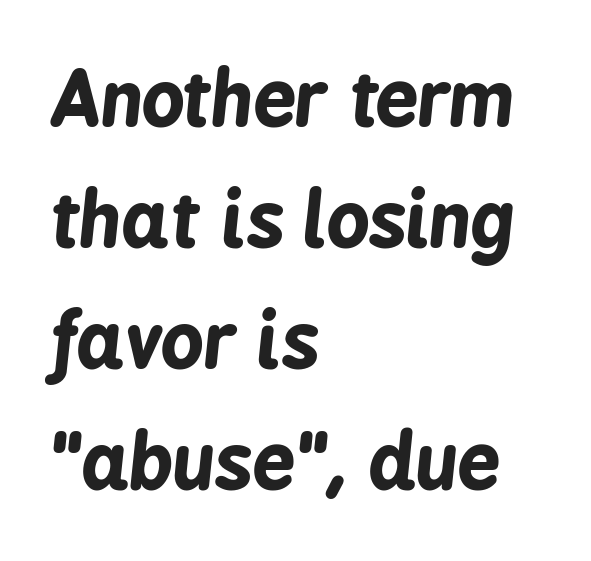
{"italic": "yes", "lean": "right", "slant_degrees": 6, "bold": "yes", "weight": "bold", "width": "condensed", "stroke_contrast": "low", "x_height": "medium", "monospaced": "no", "underline": "no", "align": "left", "line_spacing": "normal", "line_spacing_ratio": 1.59, "letter_spacing": "normal", "letter_spacing_em": 0.0, "glyph_px": 76}
